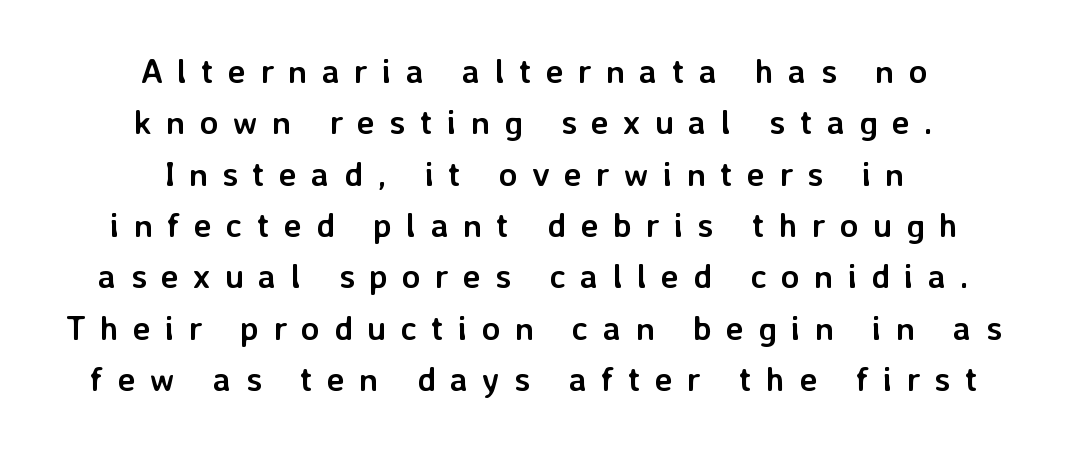
{"serif": "no", "italic": "no", "bold": "yes", "weight": "semibold", "width": "normal", "stroke_contrast": "low", "x_height": "medium", "monospaced": "no", "underline": "no", "align": "center", "line_spacing": "normal", "line_spacing_ratio": 1.51, "letter_spacing": "wide", "letter_spacing_em": 0.42, "glyph_px": 34}
